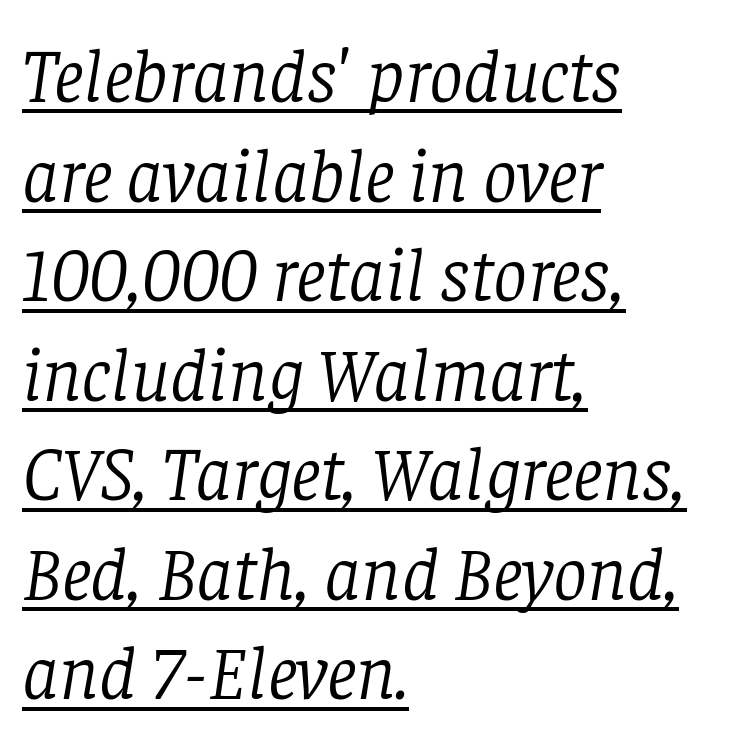
Inter-character spacing is left at the font's built-in metrics. Line spacing here is normal. Looks like regular typesetting: each glyph gets only the width it needs. These lines are composed in type with serifs. The weight would be labelled regular, book, light, or lighter still.
